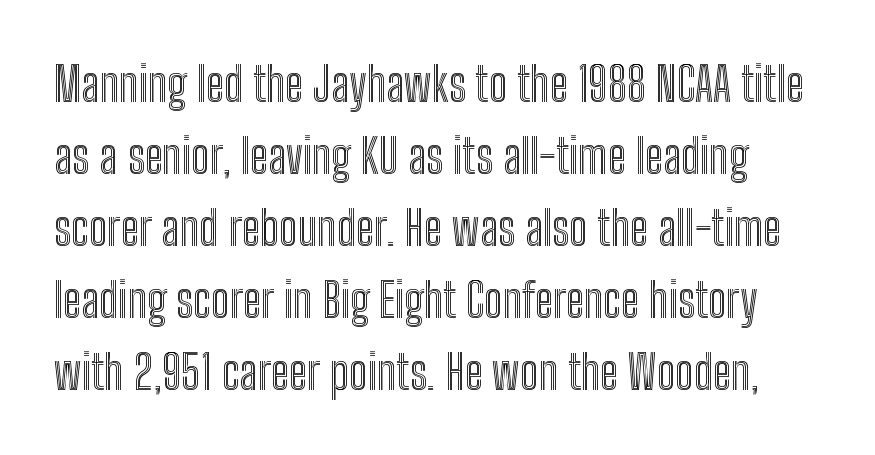
Q: Is the text italic (slanted)? A: No, it is upright.
Q: Is the text underlined? A: No.
Q: Is the spacing between letters normal or unusually wide? A: Normal.
Q: Is the spacing between lines tight, normal or loose? A: Normal.
Q: Width (condensed, normal, or wide)? A: Condensed.
Q: x-height? A: Medium.
Q: Monospaced? A: No.
